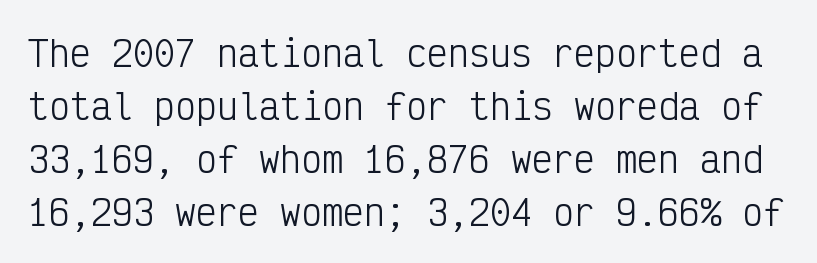
{"serif": "no", "italic": "no", "bold": "no", "weight": "light", "width": "condensed", "stroke_contrast": "low", "x_height": "medium", "monospaced": "yes", "underline": "no", "line_spacing": "normal", "line_spacing_ratio": 1.51, "letter_spacing": "normal", "letter_spacing_em": 0.0, "glyph_px": 35}
